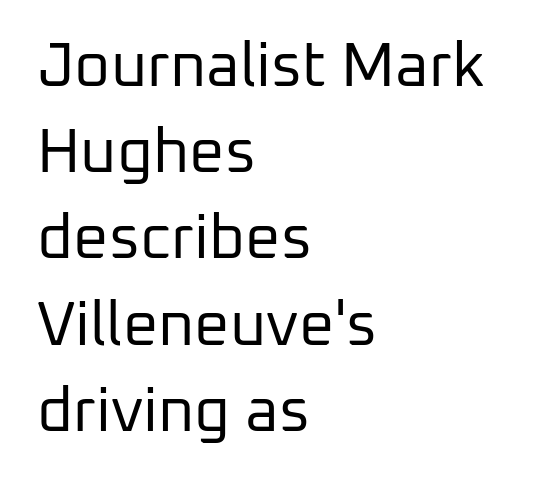
The image shows 62 px regular-weight sans-serif type, upright; set left-aligned, normal line spacing (1.39x), normal letter spacing, not underlined; low stroke contrast and a medium x-height.
